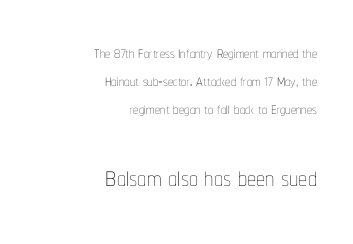
Q: Is the text bold? A: No.
Q: Is the text italic (slanted)? A: No, it is upright.
Q: Is the text underlined? A: No.
Q: How is the paragraph aligned? A: Right-aligned.
Q: Is the spacing between letters normal or unusually wide? A: Normal.
Q: Is the spacing between lines tight, normal or loose? A: Normal.
Q: Which block of text is set in a larger size, the first (top) or the second (bottom)? A: The second (bottom) one.
Q: Width (condensed, normal, or wide)? A: Condensed.
Q: Stroke contrast? A: Low.
Q: x-height? A: Medium.
Q: Monospaced? A: No.
